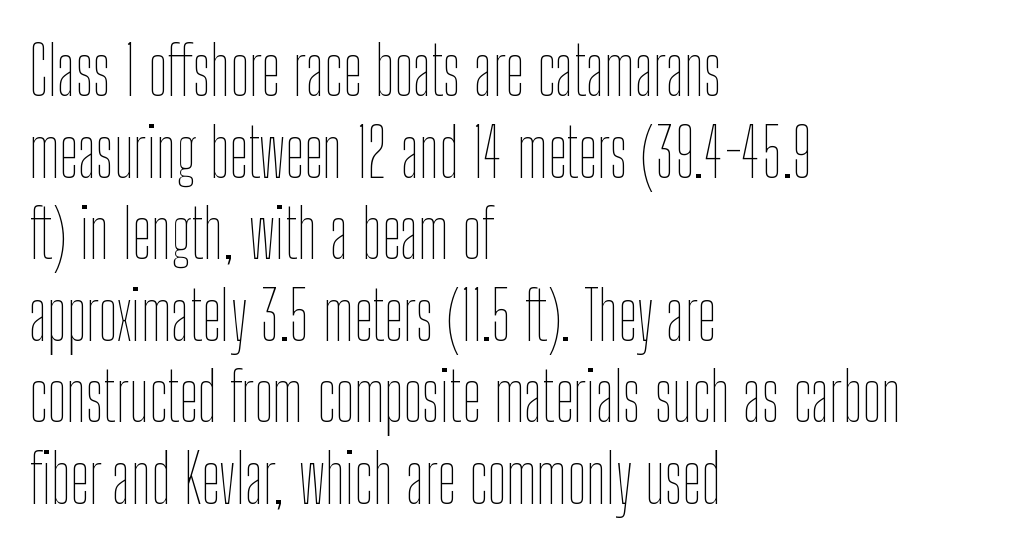
Q: Is the text bold? A: No.
Q: Is the text italic (slanted)? A: No, it is upright.
Q: Is the text underlined? A: No.
Q: How is the paragraph aligned? A: Left-aligned.
Q: Is the spacing between letters normal or unusually wide? A: Normal.
Q: Width (condensed, normal, or wide)? A: Condensed.
Q: Stroke contrast? A: Low.
Q: x-height? A: Medium.
Q: Monospaced? A: No.
